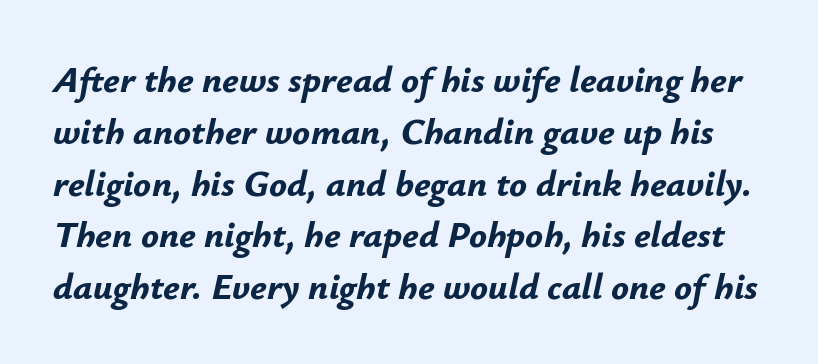
{"italic": "yes", "lean": "right", "slant_degrees": 12, "bold": "yes", "weight": "bold", "width": "normal", "stroke_contrast": "low", "x_height": "small", "monospaced": "no", "underline": "no", "line_spacing": "normal", "line_spacing_ratio": 1.4, "letter_spacing": "normal", "letter_spacing_em": 0.0, "glyph_px": 37}
